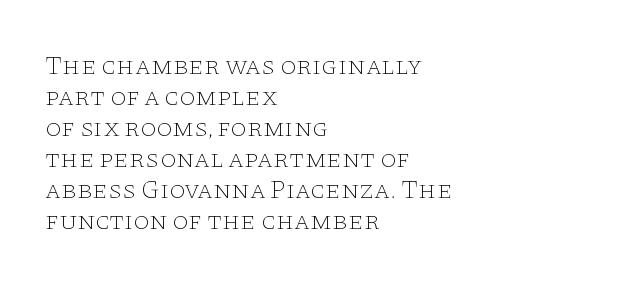
The image shows 26 px text type, upright; set left-aligned, line spacing 1.19x, normal letter spacing, not underlined.
